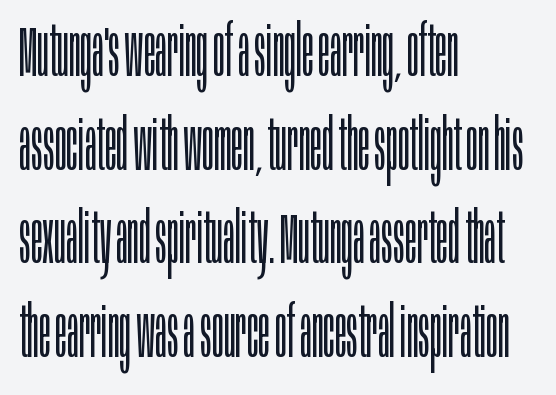
The image shows 71 px light, condensed sans-serif type, upright; set left-aligned, normal line spacing (1.32x), normal letter spacing, not underlined; low stroke contrast and a large x-height.
